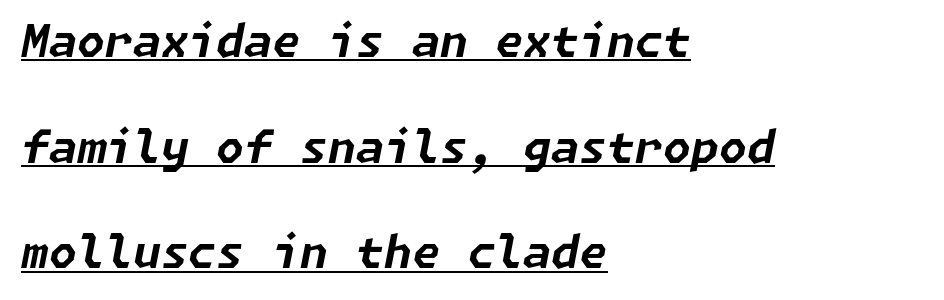
{"italic": "yes", "lean": "right", "slant_degrees": 11, "bold": "yes", "weight": "bold", "width": "normal", "stroke_contrast": "low", "x_height": "medium", "underline": "yes", "align": "left", "line_spacing": "loose", "line_spacing_ratio": 2.35, "letter_spacing": "normal", "letter_spacing_em": 0.0, "glyph_px": 45}
